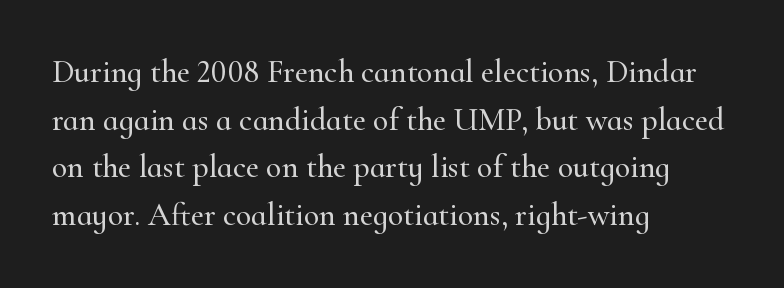
{"serif": "yes", "italic": "no", "width": "normal", "stroke_contrast": "high", "x_height": "small", "monospaced": "no", "underline": "no", "align": "left", "line_spacing": "normal", "line_spacing_ratio": 1.49, "letter_spacing": "normal", "letter_spacing_em": 0.0, "glyph_px": 32}
